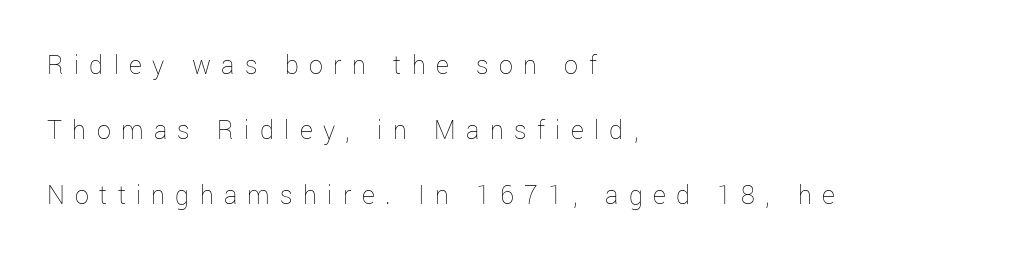
Q: Is the text bold? A: No.
Q: Is the text italic (slanted)? A: No, it is upright.
Q: Is the text underlined? A: No.
Q: How is the paragraph aligned? A: Left-aligned.
Q: Is the spacing between letters normal or unusually wide? A: Unusually wide.
Q: Is the spacing between lines tight, normal or loose? A: Loose.
Q: Width (condensed, normal, or wide)? A: Normal.
Q: Stroke contrast? A: Low.
Q: x-height? A: Medium.
Q: Monospaced? A: No.
